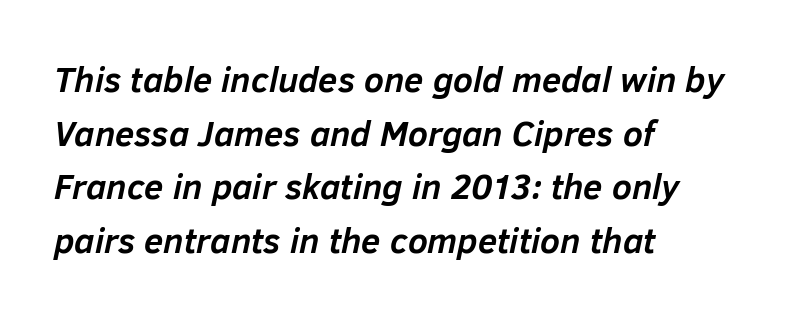
Rows of type keep a routine distance in the vertical direction. The passage is arranged the way most books set body copy — flush left. The strokes are fattened all the way to bold. Does the lettering tilt? It does — this is italic. Looks like regular typesetting: each glyph gets only the width it needs.
